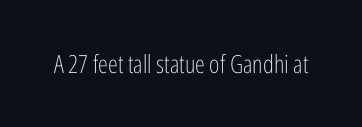
Q: Is the text bold? A: No.
Q: Is the text italic (slanted)? A: No, it is upright.
Q: Is the text underlined? A: No.
Q: Is the spacing between letters normal or unusually wide? A: Normal.
